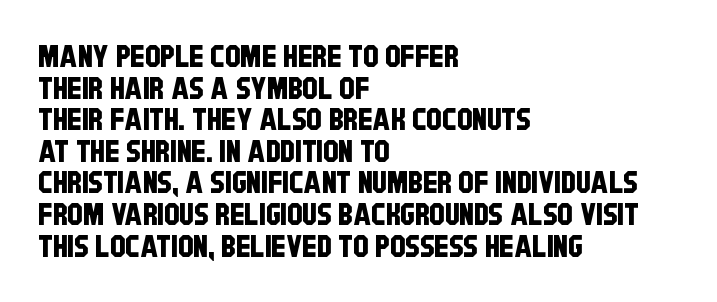
The image shows 31 px condensed sans-serif type; set left-aligned, tight line spacing (1.02x), normal letter spacing, not underlined; low stroke contrast and a large x-height.
